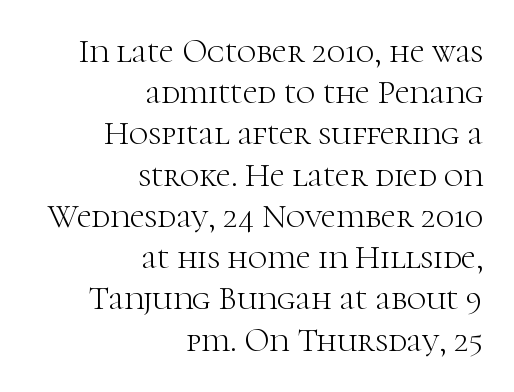
Normally led — the rows are evenly, conventionally spaced. This sample uses an upright cut, with every glyph sitting square on the baseline. Short and long lines alike share a common ending point at right. What stands out about the letter spacing? Nothing — it is the standard amount. Think of a printed novel: that variable character pitch is what you see here. This rendering features lettering with no underline.
